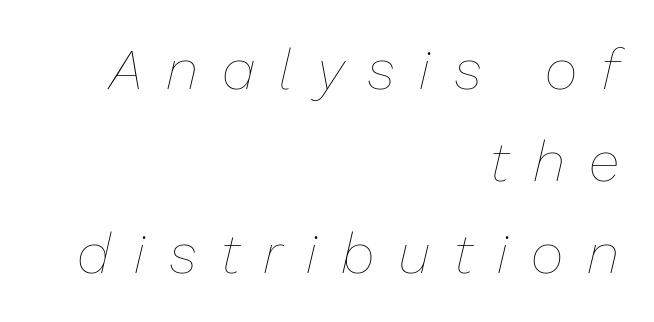
The image shows 57 px thin type, italic (leaning right); set right-aligned, normal line spacing (1.61x), unusually wide letter spacing (+0.42 em), not underlined; low stroke contrast and a medium x-height.
